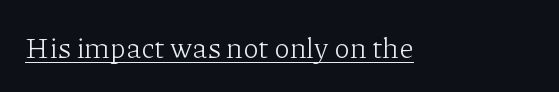
The image shows 29 px light serif type, upright; set normal letter spacing, underlined; low stroke contrast and a medium x-height.
